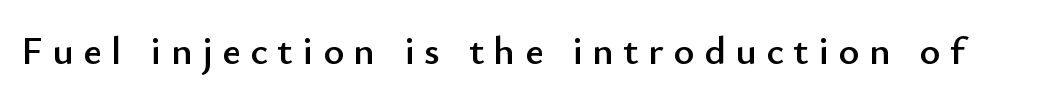
{"serif": "no", "italic": "no", "width": "normal", "stroke_contrast": "low", "x_height": "small", "monospaced": "no", "underline": "no", "letter_spacing": "wide", "letter_spacing_em": 0.24, "glyph_px": 40}
